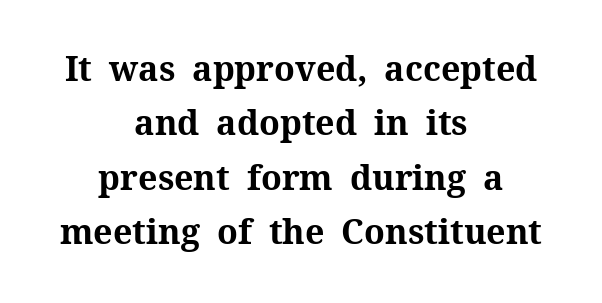
Typeset on center — no edge is straight. Note: serifs present on the glyphs. Decoration check: the copy has no underline. The tracking reads as untouched default to a designer's eye.
